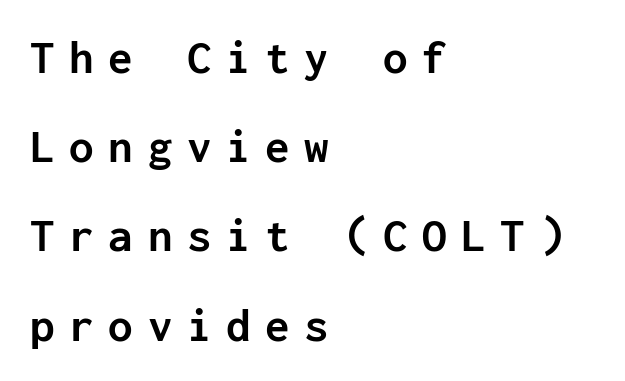
{"serif": "no", "italic": "no", "bold": "yes", "weight": "semibold", "width": "normal", "stroke_contrast": "low", "x_height": "medium", "monospaced": "yes", "underline": "no", "align": "left", "line_spacing_ratio": 1.82, "letter_spacing": "wide", "letter_spacing_em": 0.3, "glyph_px": 49}
